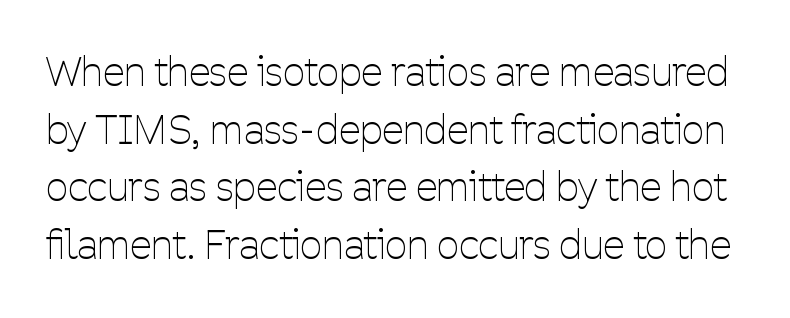
Character widths vary here, with narrow letters taking less room than wide ones. Is there any slant? The stems are plumb. Plain, unruled lines of type. Characters follow at the spacing the type designer built in. Is the type heavy? It reads as light-to-regular instead.
